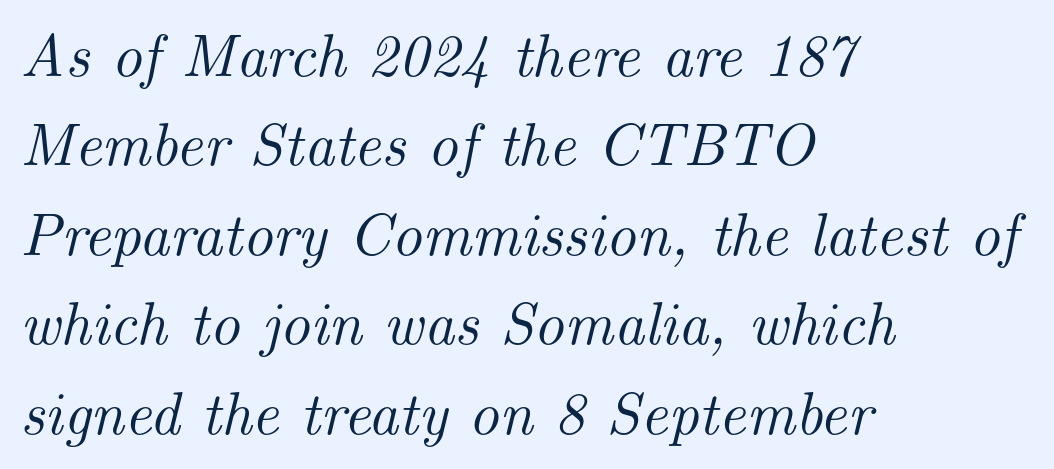
{"serif": "yes", "italic": "yes", "lean": "right", "slant_degrees": 14, "width": "normal", "stroke_contrast": "medium", "x_height": "small", "monospaced": "no", "underline": "no", "align": "left", "line_spacing": "normal", "line_spacing_ratio": 1.49, "letter_spacing": "normal", "letter_spacing_em": 0.0, "glyph_px": 60}
